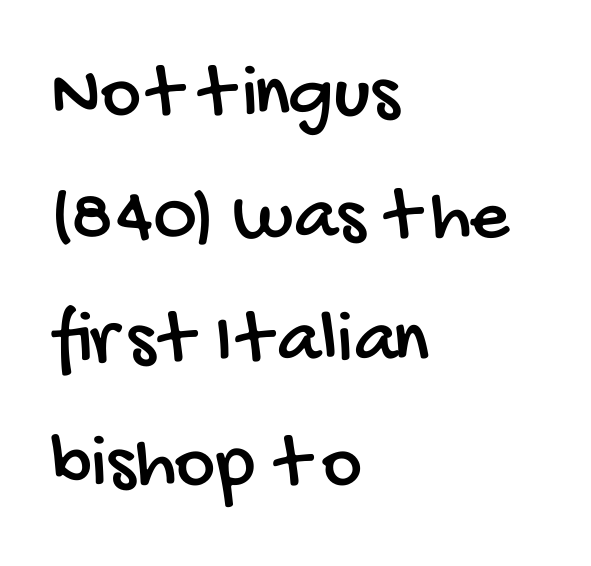
{"serif": "no", "width": "condensed", "stroke_contrast": "low", "x_height": "large", "monospaced": "no", "underline": "no", "align": "left", "line_spacing": "normal", "line_spacing_ratio": 1.6, "letter_spacing": "normal", "letter_spacing_em": 0.0, "glyph_px": 77}
